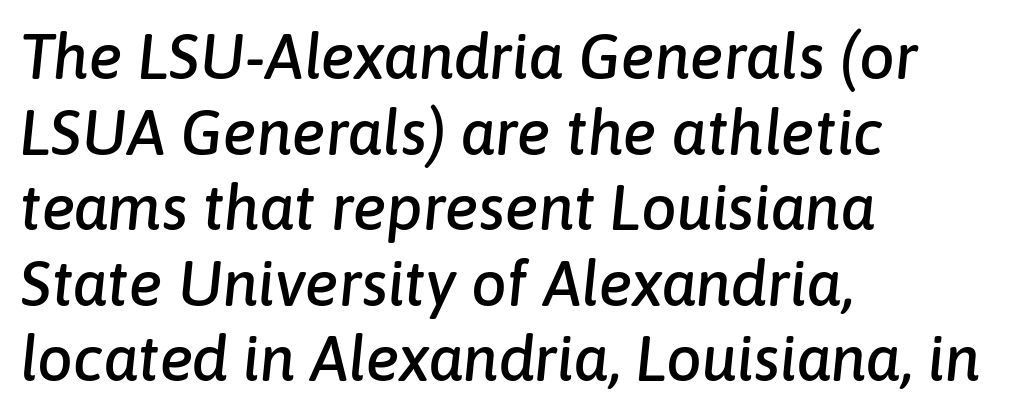
The image shows 63 px text type, italic (leaning right); set left-aligned, line spacing 1.2x, normal letter spacing, not underlined; low stroke contrast and a medium x-height.
